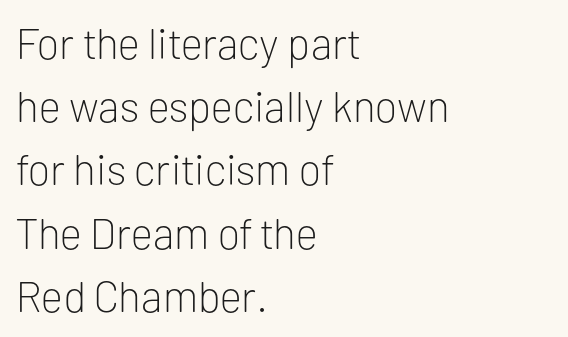
One glance says typical: line gaps are just what's usual. The typesetting does not lean heavy: it is not bold. The setting favours the left margin, as ordinary paragraphs usually do. The horizontal fit of the characters is conventional and even. The letters stand upright; this is a roman face. Each row of text sits above clean, open space.
